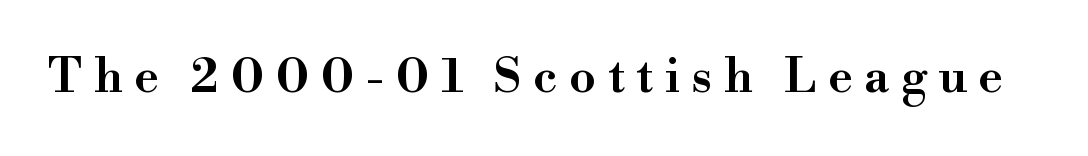
The specimen omits any rule beneath the text block's lines. Looks like regular typesetting: each glyph gets only the width it needs. The specimen reads as upright at a glance. The passage shown has open, widely tracked lettering throughout. The typeface chosen for these lines features serifs.
